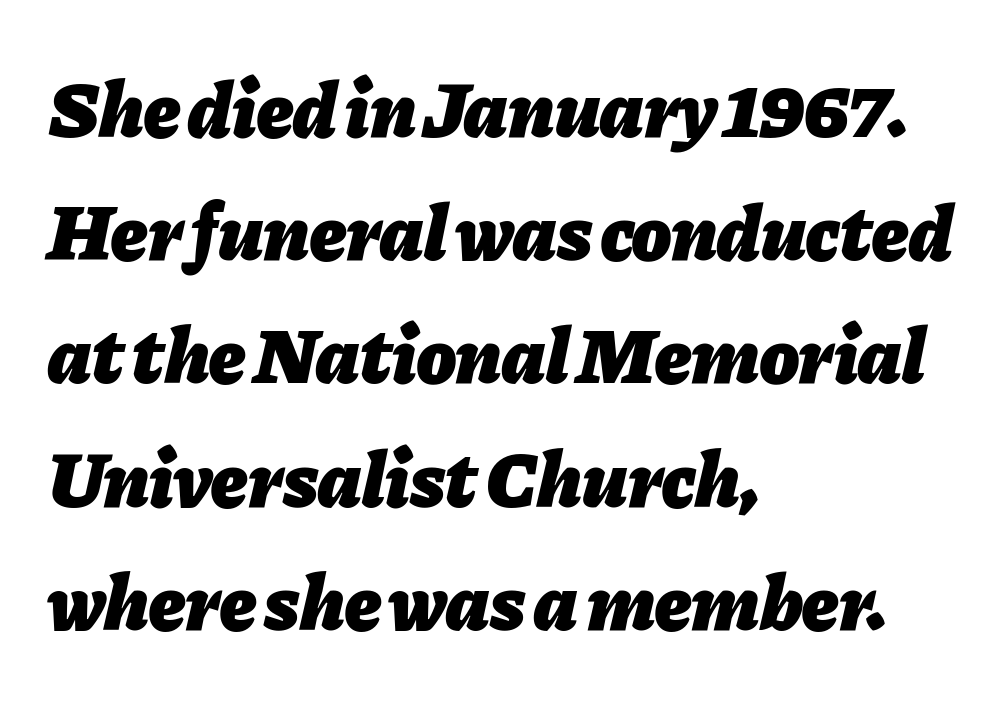
Q: Is the text bold? A: Yes.
Q: Is the text italic (slanted)? A: Yes, it leans right by about 11 degrees.
Q: Is the text underlined? A: No.
Q: How is the paragraph aligned? A: Left-aligned.
Q: Is the spacing between letters normal or unusually wide? A: Normal.
Q: Is the spacing between lines tight, normal or loose? A: Normal.
Q: Width (condensed, normal, or wide)? A: Normal.
Q: Stroke contrast? A: Low.
Q: x-height? A: Medium.
Q: Monospaced? A: No.
